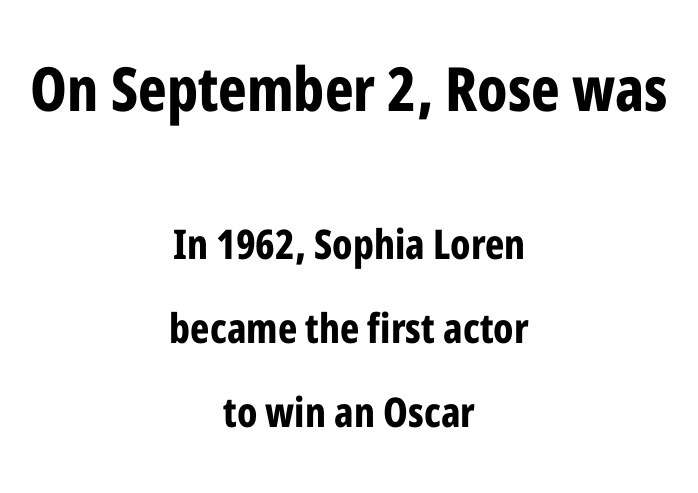
{"serif": "no", "italic": "no", "bold": "yes", "weight": "bold", "width": "condensed", "stroke_contrast": "low", "x_height": "medium", "monospaced": "no", "underline": "no", "align": "center", "line_spacing": "loose", "line_spacing_ratio": 2.05, "letter_spacing": "normal", "letter_spacing_em": 0.0, "larger_block": "first", "size_ratio": 1.49, "glyph_px": 61}
